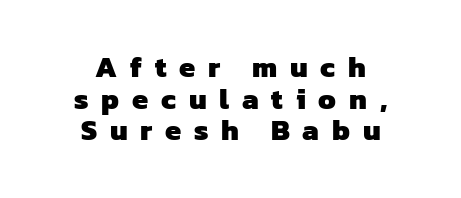
Line spacing here is tight. Plenty of ink on the page — the face is bold. Where is the straight margin? There isn't one; the lines are centered. Each letter keeps its own natural width here, so spacing adapts to shape.
